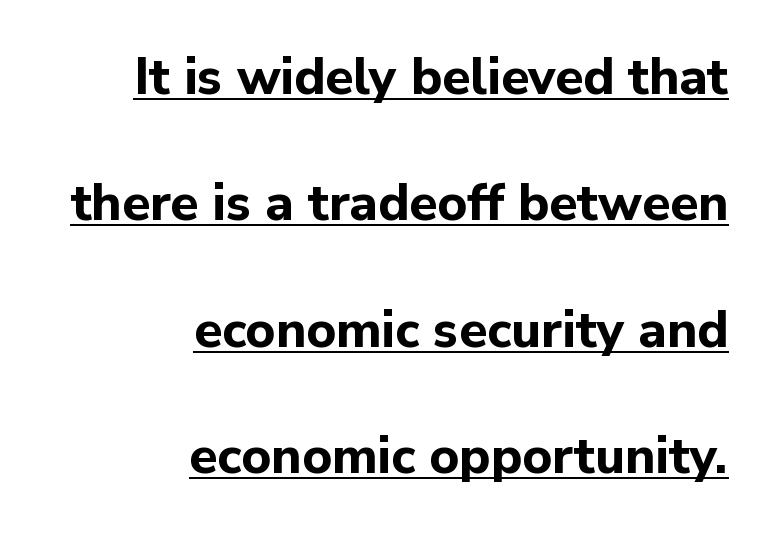
{"serif": "no", "italic": "no", "bold": "yes", "weight": "bold", "width": "normal", "stroke_contrast": "low", "x_height": "medium", "monospaced": "no", "underline": "yes", "align": "right", "line_spacing": "loose", "line_spacing_ratio": 2.48, "letter_spacing": "normal", "letter_spacing_em": 0.0, "glyph_px": 51}
